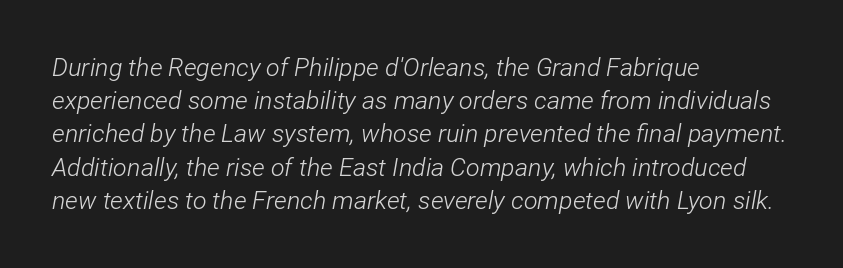
Characters follow at the spacing the type designer built in. Notice how the passage keeps a crisp vertical edge on the left only. Evenly set lines give the paragraph a standard silhouette. Each stroke keeps to a modest, everyday thickness or less.
